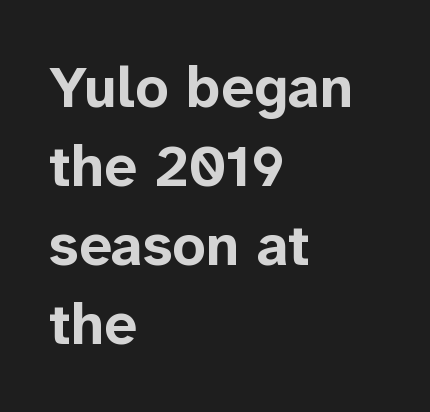
{"serif": "no", "italic": "no", "bold": "yes", "weight": "bold", "width": "normal", "stroke_contrast": "low", "x_height": "medium", "monospaced": "no", "underline": "no", "align": "left", "line_spacing": "normal", "line_spacing_ratio": 1.36, "letter_spacing": "normal", "letter_spacing_em": 0.0, "glyph_px": 58}
